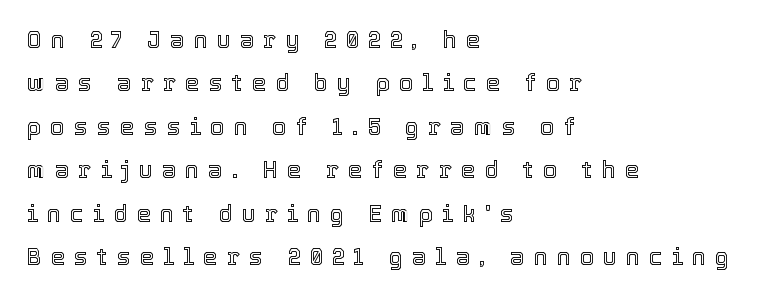
Q: Is the text italic (slanted)? A: No, it is upright.
Q: Is the text underlined? A: No.
Q: How is the paragraph aligned? A: Left-aligned.
Q: Is the spacing between letters normal or unusually wide? A: Unusually wide.
